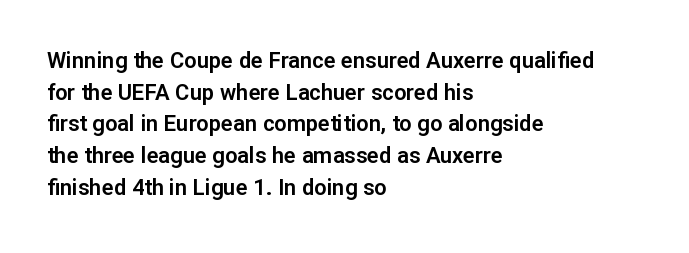
Q: Is the text italic (slanted)? A: No, it is upright.
Q: Is the text underlined? A: No.
Q: How is the paragraph aligned? A: Left-aligned.
Q: Is the spacing between letters normal or unusually wide? A: Normal.
Q: Is the spacing between lines tight, normal or loose? A: Normal.
